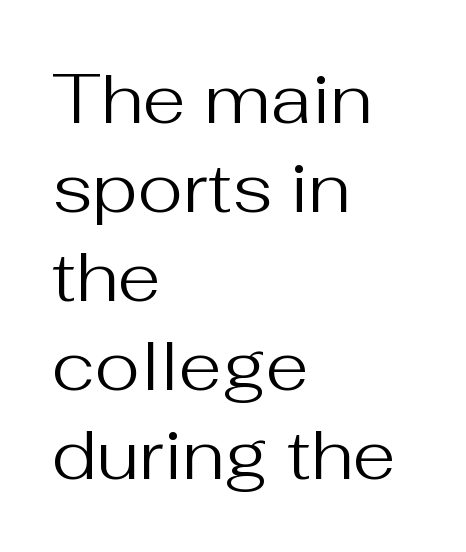
The image shows 70 px regular-weight sans-serif type, upright; set left-aligned, normal line spacing (1.27x), normal letter spacing, not underlined; medium stroke contrast and a medium x-height.
